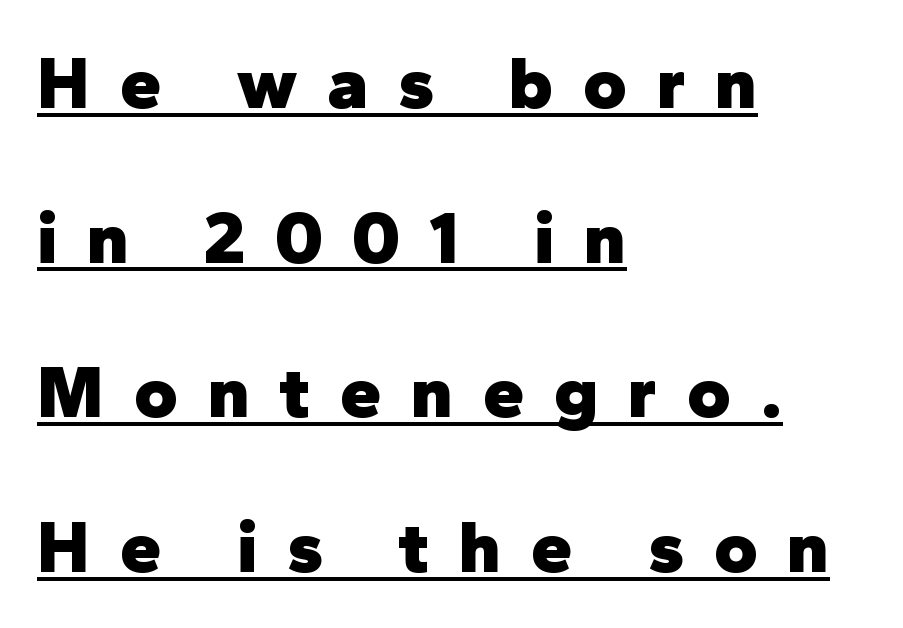
{"serif": "no", "italic": "no", "bold": "yes", "weight": "heavy", "width": "normal", "stroke_contrast": "low", "x_height": "medium", "monospaced": "no", "underline": "yes", "align": "left", "line_spacing": "loose", "line_spacing_ratio": 2.09, "letter_spacing": "wide", "letter_spacing_em": 0.4, "glyph_px": 74}
